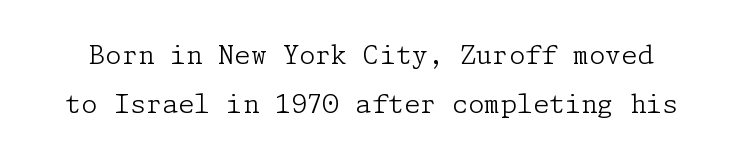
The image shows 26 px text type, upright; set line spacing 1.87x, normal letter spacing, not underlined.
